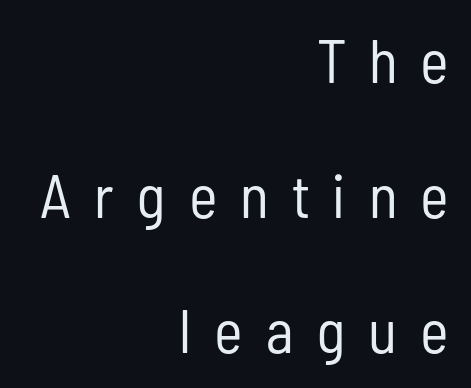
In terms of leading, this rendering errs on the spacious side. The passage shown has open, widely tracked lettering throughout. If you drew a ruler down the right edge, every line would touch it. Notice how the stems are strictly vertical — no italics here. No word sits above an underline.
